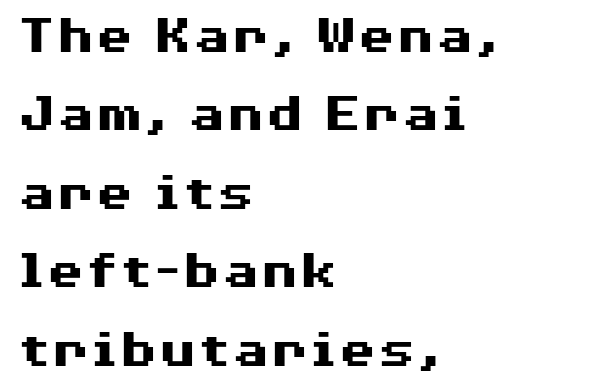
{"serif": "no", "italic": "no", "bold": "yes", "weight": "heavy", "width": "wide", "stroke_contrast": "medium", "x_height": "medium", "monospaced": "no", "underline": "no", "align": "left", "line_spacing": "normal", "line_spacing_ratio": 1.4, "letter_spacing": "normal", "letter_spacing_em": 0.0, "glyph_px": 56}
